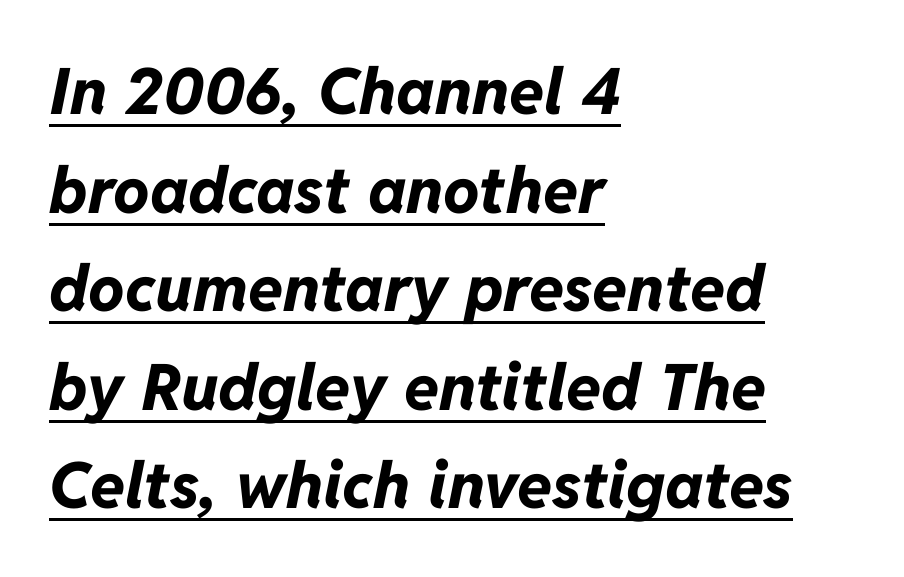
Proportional: the letters do not fall into vertical columns. Caption: standard tracking, unaltered. How heavy is the stroke? Heavy — this is a bold. The rows are spaced the way most documents space them. The paragraph shown leans on its left margin.
